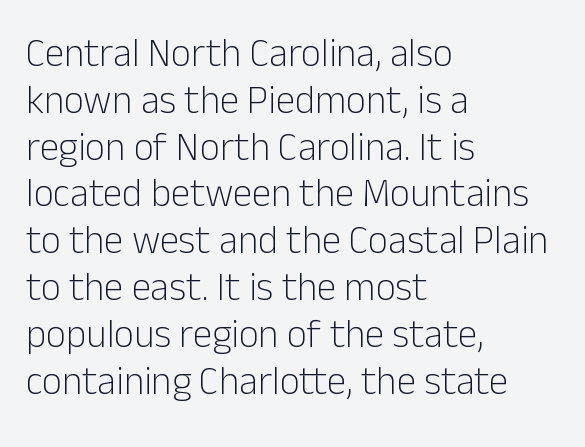
A roman cut, with each character standing at attention. Serif or sans? Sans — the stroke terminals are bare. The weight would be labelled regular, book, light, or lighter still. The baseline area is clear.
